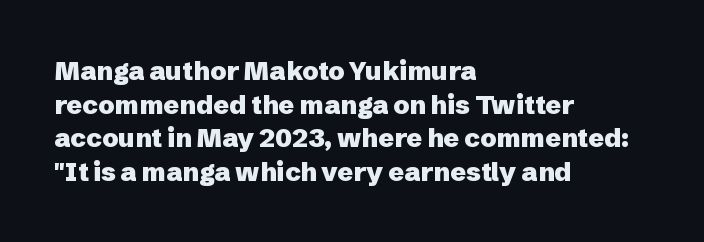
{"italic": "no", "bold": "yes", "underline": "no", "align": "left", "line_spacing": "normal", "line_spacing_ratio": 1.29, "letter_spacing": "normal", "letter_spacing_em": 0.0, "glyph_px": 26}
